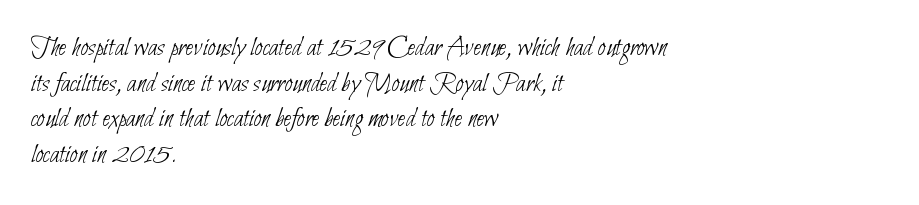
Q: Is the text bold? A: No.
Q: Is the typeface a serif or a sans-serif typeface? A: Sans-serif.
Q: Is the text underlined? A: No.
Q: How is the paragraph aligned? A: Left-aligned.
Q: Is the spacing between letters normal or unusually wide? A: Normal.
Q: Is the spacing between lines tight, normal or loose? A: Normal.
Q: Width (condensed, normal, or wide)? A: Condensed.
Q: Stroke contrast? A: Low.
Q: x-height? A: Small.
Q: Monospaced? A: No.
